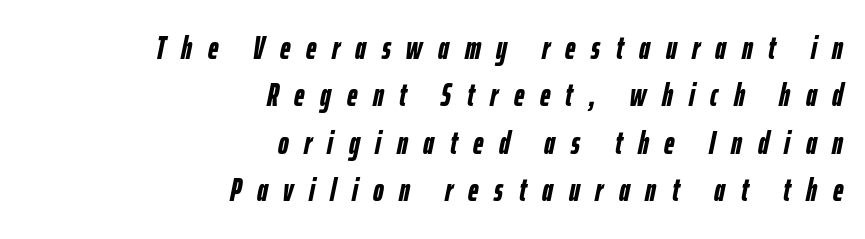
This sample has the flowing, uneven cadence of proportional lettering. Layout note: lines flush right. Compared with typical paragraphs, the rows here are spaced about the same. The gap between lines stays unmarked. Characters are canted at an angle relative to the baseline's perpendicular. Each word looks stretched out because of the extra space between its letters.
